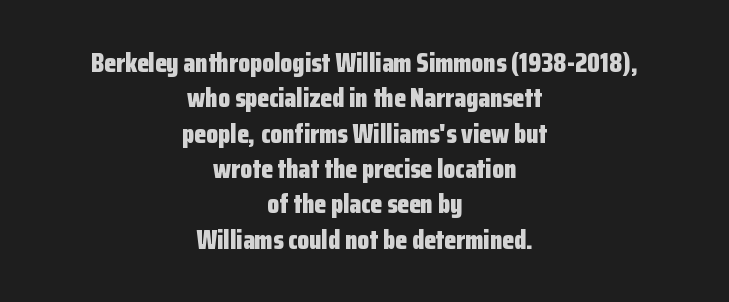
{"italic": "no", "bold": "yes", "underline": "no", "align": "center", "line_spacing": "normal", "line_spacing_ratio": 1.31, "letter_spacing": "normal", "letter_spacing_em": 0.0, "glyph_px": 27}
